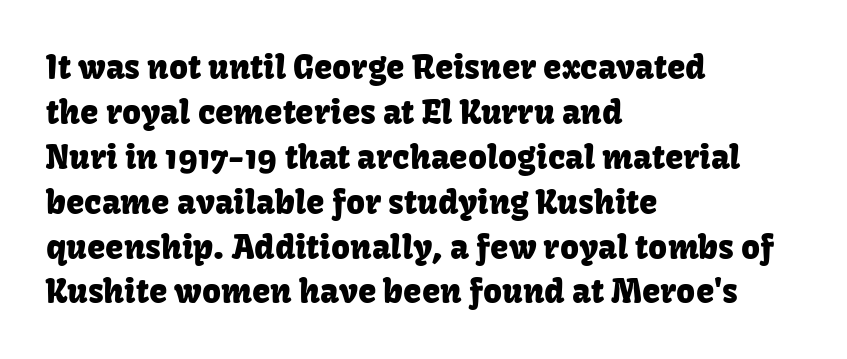
The image shows 33 px sans-serif type, upright; set left-aligned, normal line spacing (1.36x), normal letter spacing, not underlined; low stroke contrast and a medium x-height.
